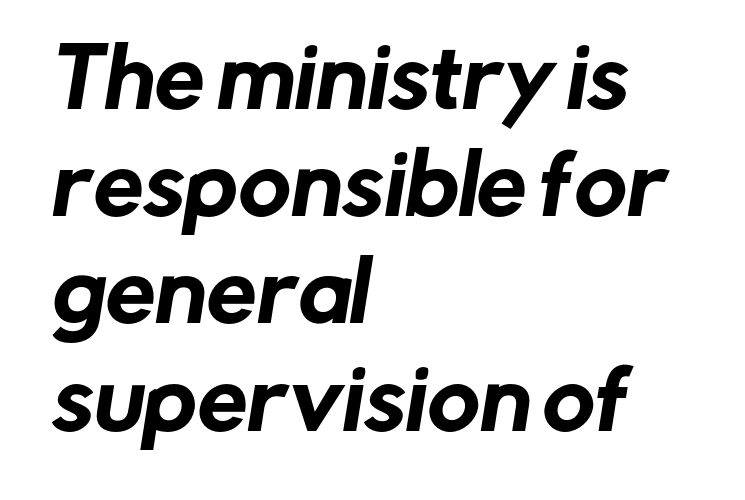
Q: Is the typeface a serif or a sans-serif typeface? A: Sans-serif.
Q: Is the text underlined? A: No.
Q: How is the paragraph aligned? A: Left-aligned.
Q: Is the spacing between letters normal or unusually wide? A: Normal.
Q: Is the spacing between lines tight, normal or loose? A: Normal.
Q: Width (condensed, normal, or wide)? A: Normal.
Q: Stroke contrast? A: Low.
Q: x-height? A: Medium.
Q: Monospaced? A: No.
